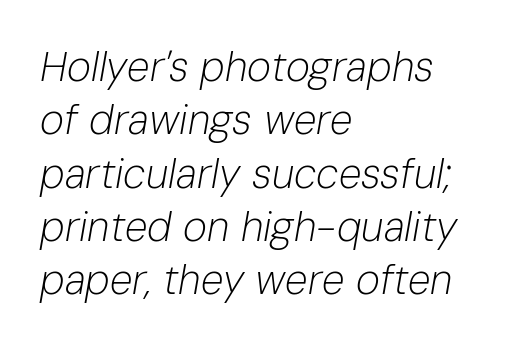
Compared with a typical body face, this is equally light or lighter still. Is the letter spacing exaggerated? No — it looks like the ordinary default. A typesetter would call this proportional, since set widths differ per character. Notice how the passage keeps a crisp vertical edge on the left only. Compared with typical paragraphs, the rows here are spaced about the same.
